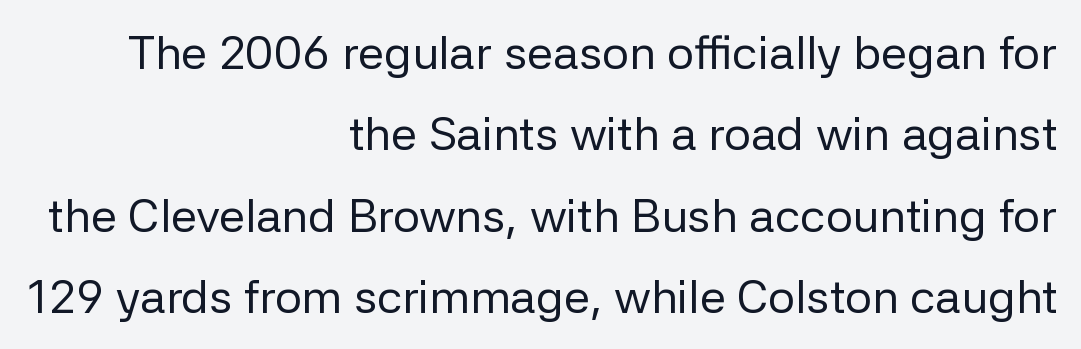
In terms of letterform style, serifs are entirely absent. Alignment: flush right. Caption: face not bold, strokes unweighted. The specimen omits any rule beneath the text block's lines. This sample has the flowing, uneven cadence of proportional lettering. No italicization has been applied; the sample stays upright.
